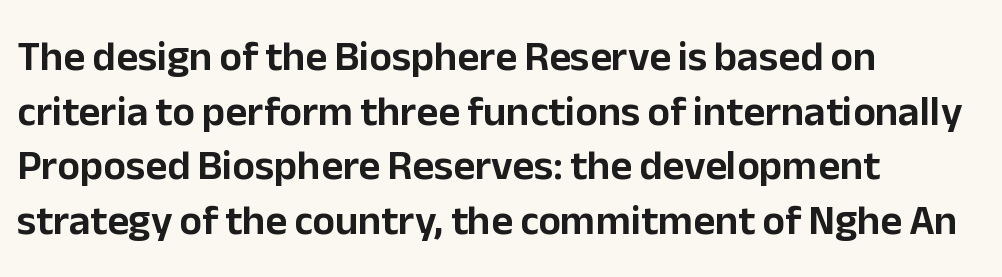
Q: Is the text italic (slanted)? A: No, it is upright.
Q: Is the typeface a serif or a sans-serif typeface? A: Sans-serif.
Q: Is the text underlined? A: No.
Q: How is the paragraph aligned? A: Left-aligned.
Q: Is the spacing between letters normal or unusually wide? A: Normal.
Q: Is the spacing between lines tight, normal or loose? A: Normal.
Q: Width (condensed, normal, or wide)? A: Normal.
Q: Stroke contrast? A: Low.
Q: x-height? A: Medium.
Q: Monospaced? A: No.
